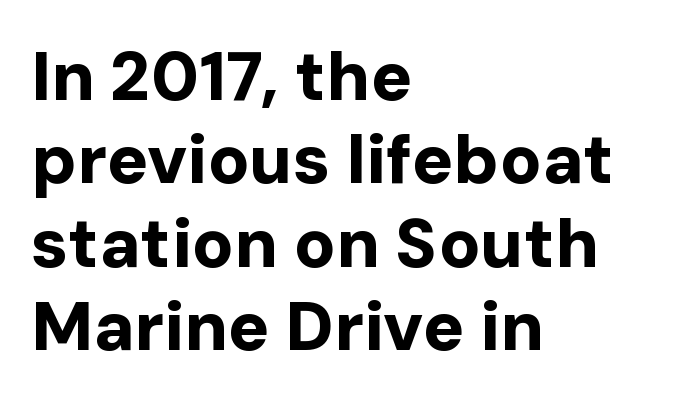
The image shows 69 px bold sans-serif type, upright; set left-aligned, line spacing 1.21x, normal letter spacing, not underlined; low stroke contrast and a medium x-height.
